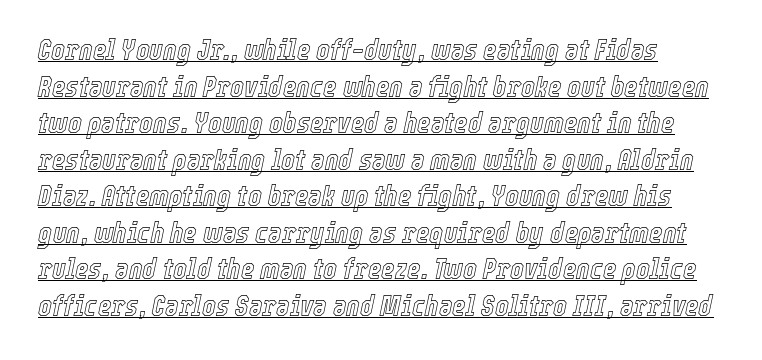
The image shows 29 px condensed type, italic (leaning right); set normal line spacing (1.26x), normal letter spacing, underlined; a medium x-height.
